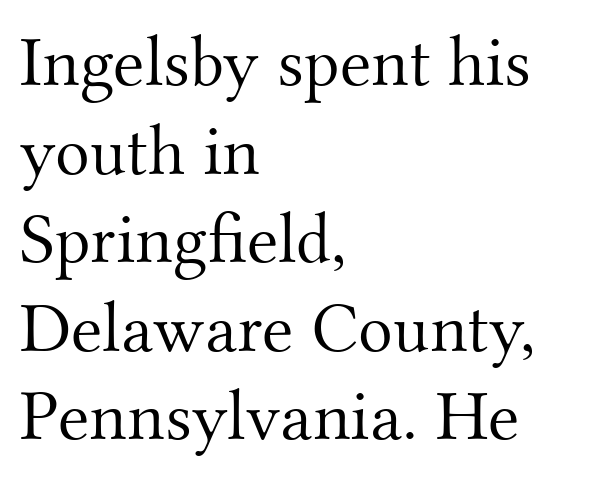
The paragraph shown leans on its left margin. This rendering employs a face with finishing strokes, i.e., a serif. Words float on clear page, feet unadorned. The tracking reads as untouched default to a designer's eye. These lines are rendered in a variable-pitch font. Weight: in the light-to-regular range.
